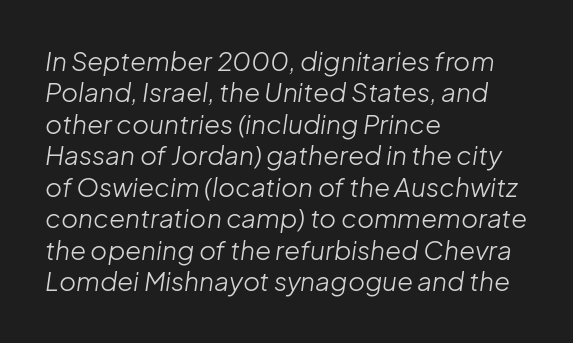
The image shows 26 px text type, italic (leaning right); set left-aligned, line spacing 1.21x, normal letter spacing, not underlined.
